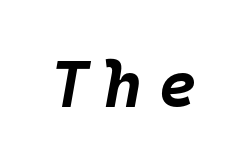
Any mark beneath the type? The region is blank. Is this a fixed-width face? Yes — each glyph sits in an identical cell. Students, note that the glyphs here are deliberately spaced far apart. When letters slant like this, we call the style italic.
